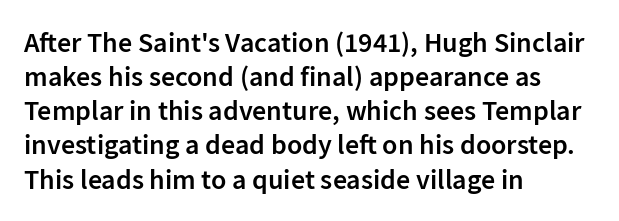
The image shows 28 px semibold sans-serif type, upright; set left-aligned, line spacing 1.22x, normal letter spacing, not underlined; low stroke contrast and a medium x-height.
